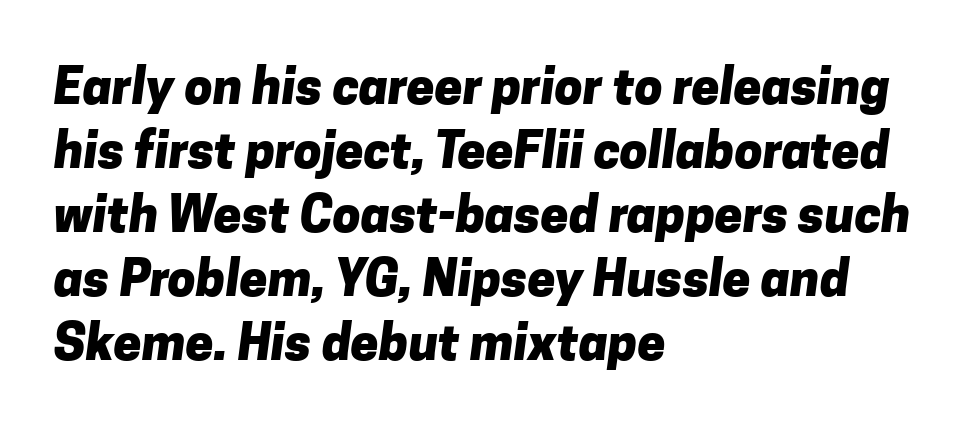
Leading matches the norm, producing a regular column. Grotesque or geometric, the face here clearly has no serifs. The passage shown is typed in a proportional face where columns would drift. Is the block centered? No — it sits flush against the left margin. Observe the ordinary spacing: letters are neighbours, not strangers. Underline: absent.
